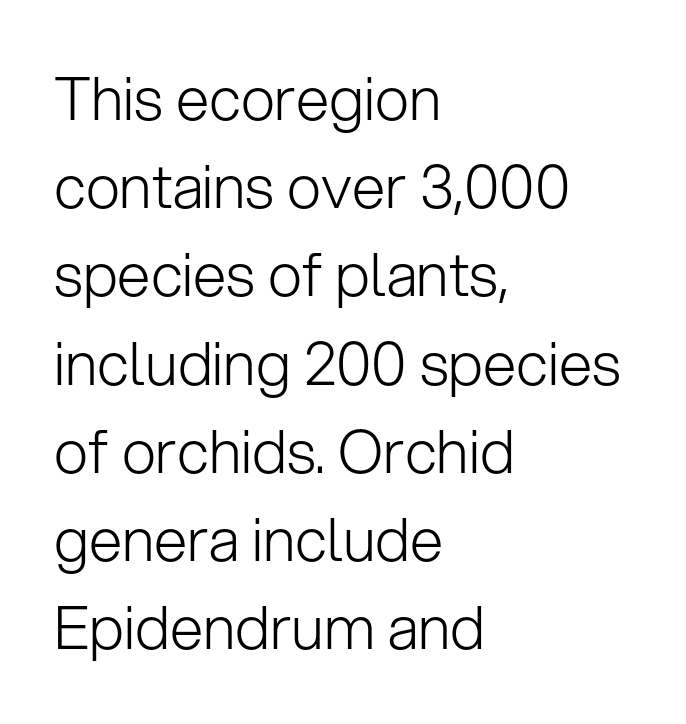
Q: Is the text bold? A: No.
Q: Is the text italic (slanted)? A: No, it is upright.
Q: Is the typeface a serif or a sans-serif typeface? A: Sans-serif.
Q: Is the text underlined? A: No.
Q: How is the paragraph aligned? A: Left-aligned.
Q: Is the spacing between letters normal or unusually wide? A: Normal.
Q: Is the spacing between lines tight, normal or loose? A: Normal.
Q: Width (condensed, normal, or wide)? A: Normal.
Q: Stroke contrast? A: Low.
Q: x-height? A: Medium.
Q: Monospaced? A: No.
